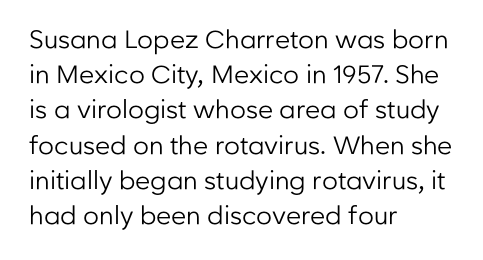
{"italic": "no", "bold": "no", "underline": "no", "align": "left", "line_spacing": "normal", "line_spacing_ratio": 1.41, "letter_spacing": "normal", "letter_spacing_em": 0.0, "glyph_px": 25}
